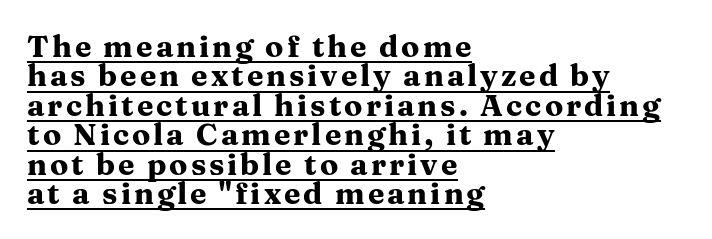
Emphasis is given by a line drawn under the lettering. The rendering uses natural spacing where letterforms have individual widths. Italic? Not at all — the glyphs are vertical. Does the copy run flush right? No — it runs flush left. The glyphs in this specimen are seriffed. This block would grow much taller if given ordinary leading; it's compressed now.
